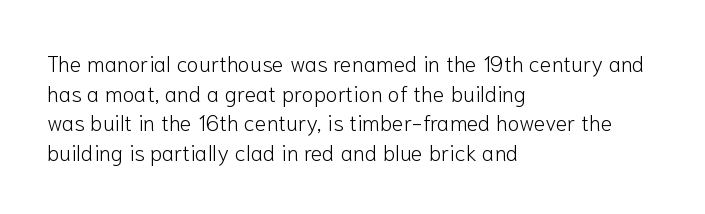
Q: Is the text bold? A: No.
Q: Is the text italic (slanted)? A: No, it is upright.
Q: Is the text underlined? A: No.
Q: How is the paragraph aligned? A: Left-aligned.
Q: Is the spacing between letters normal or unusually wide? A: Normal.
Q: Is the spacing between lines tight, normal or loose? A: Normal.
